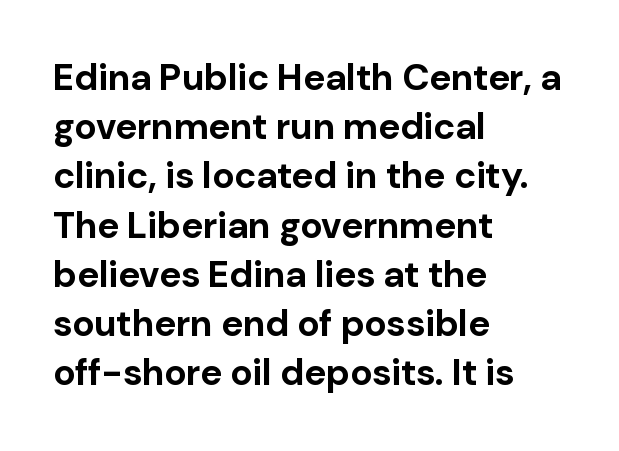
No italicization has been applied; the sample stays upright. What kind of face is this? One without serifs — a sans. Each glyph is drawn with heavy, bold strokes. Baseline-to-baseline distance is the conventional proportion of letter height. The zone under the glyphs is completely vacant.
